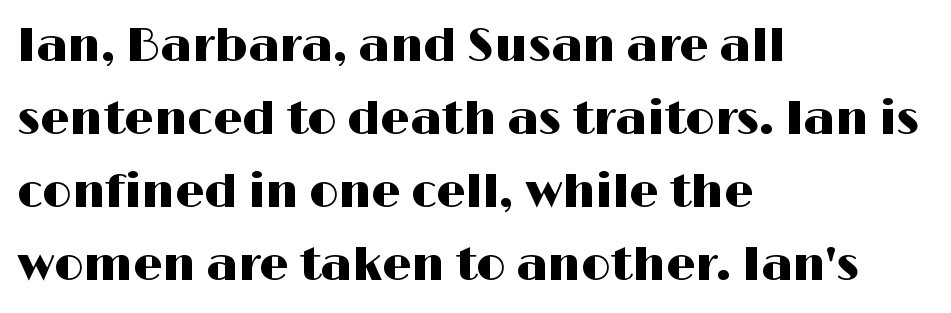
The image shows 46 px wide sans-serif type, upright; set left-aligned, normal line spacing (1.59x), normal letter spacing, not underlined; high stroke contrast and a medium x-height.
